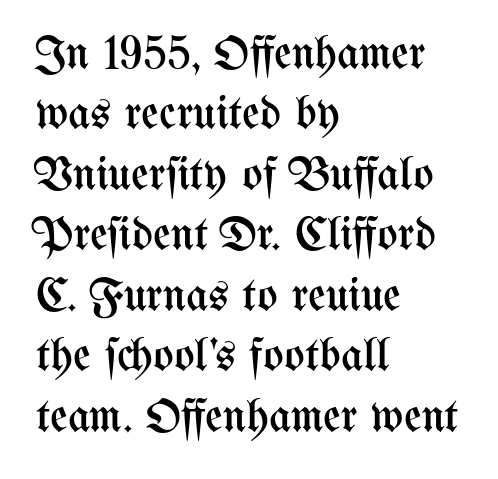
{"italic": "no", "bold": "no", "weight": "regular", "width": "condensed", "stroke_contrast": "medium", "x_height": "medium", "monospaced": "no", "underline": "no", "align": "left", "line_spacing": "normal", "line_spacing_ratio": 1.26, "letter_spacing": "normal", "letter_spacing_em": 0.0, "glyph_px": 48}
